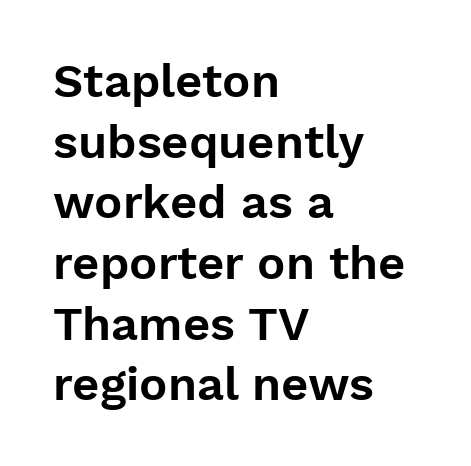
{"serif": "no", "italic": "no", "width": "normal", "stroke_contrast": "low", "x_height": "medium", "monospaced": "no", "underline": "no", "align": "left", "line_spacing": "normal", "line_spacing_ratio": 1.29, "letter_spacing": "normal", "letter_spacing_em": 0.0, "glyph_px": 47}
